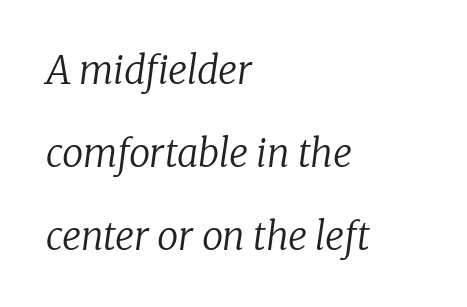
The image shows 38 px regular-weight serif type, italic (leaning right); set left-aligned, loose line spacing (2.18x), normal letter spacing, not underlined; low stroke contrast and a medium x-height.
